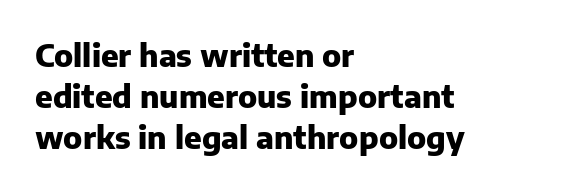
The image shows 31 px heavy sans-serif type, upright; set left-aligned, normal line spacing (1.33x), normal letter spacing, not underlined; low stroke contrast and a medium x-height.
